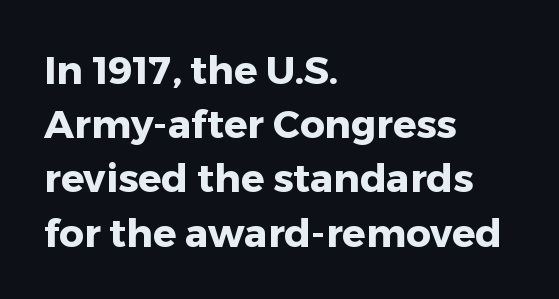
{"serif": "no", "italic": "no", "bold": "yes", "weight": "heavy", "width": "normal", "stroke_contrast": "low", "x_height": "medium", "monospaced": "no", "underline": "no", "align": "left", "line_spacing": "normal", "line_spacing_ratio": 1.39, "letter_spacing": "normal", "letter_spacing_em": 0.0, "glyph_px": 39}
